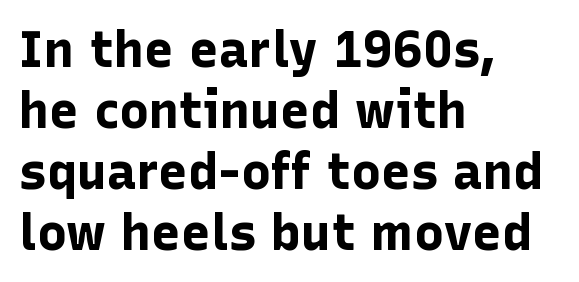
Q: Is the text bold? A: Yes.
Q: Is the text italic (slanted)? A: No, it is upright.
Q: Is the typeface a serif or a sans-serif typeface? A: Sans-serif.
Q: Is the text underlined? A: No.
Q: How is the paragraph aligned? A: Left-aligned.
Q: Is the spacing between letters normal or unusually wide? A: Normal.
Q: Width (condensed, normal, or wide)? A: Normal.
Q: Stroke contrast? A: Low.
Q: x-height? A: Medium.
Q: Monospaced? A: No.
